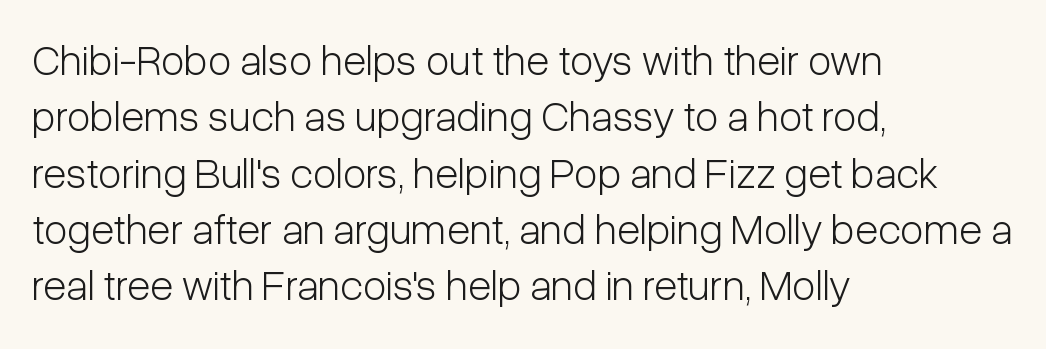
The image shows 43 px light, condensed sans-serif type, upright; set left-aligned, normal line spacing (1.31x), normal letter spacing, not underlined; low stroke contrast and a medium x-height.
